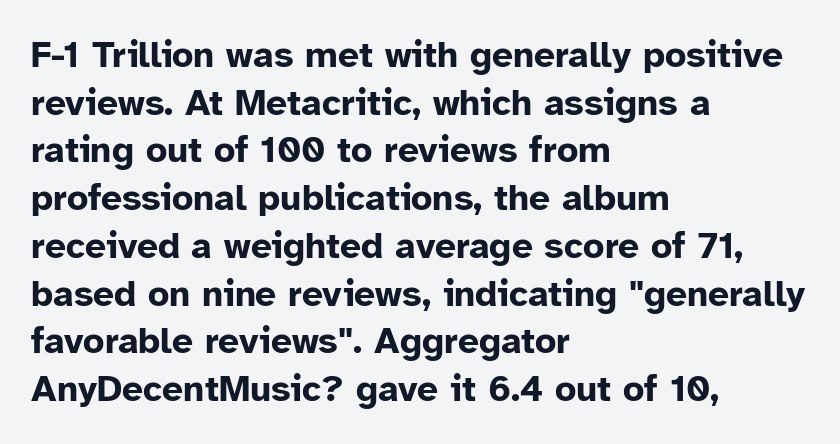
The type sits square on the baseline with zero lean. Is the type bold? Yes — the strokes are clearly thick and heavy. The rows are spaced the way most documents space them. Nope, no serifs anywhere on these letters.
